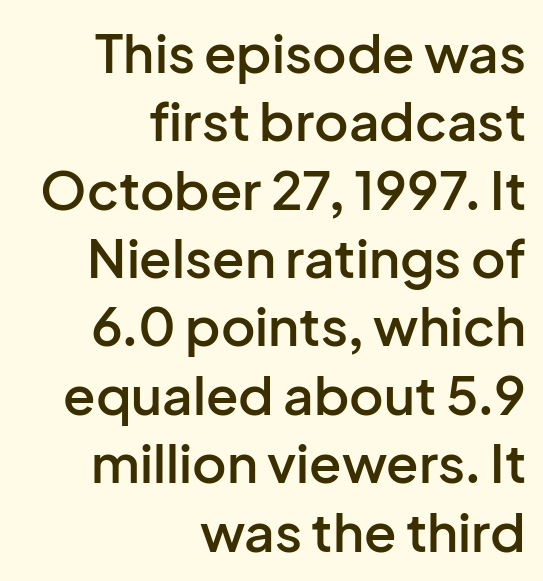
Q: Is the text bold? A: Semi-bold.
Q: Is the text italic (slanted)? A: No, it is upright.
Q: Is the typeface a serif or a sans-serif typeface? A: Sans-serif.
Q: Is the text underlined? A: No.
Q: How is the paragraph aligned? A: Right-aligned.
Q: Is the spacing between letters normal or unusually wide? A: Normal.
Q: Is the spacing between lines tight, normal or loose? A: Normal.
Q: Width (condensed, normal, or wide)? A: Normal.
Q: Stroke contrast? A: Low.
Q: x-height? A: Medium.
Q: Monospaced? A: No.
